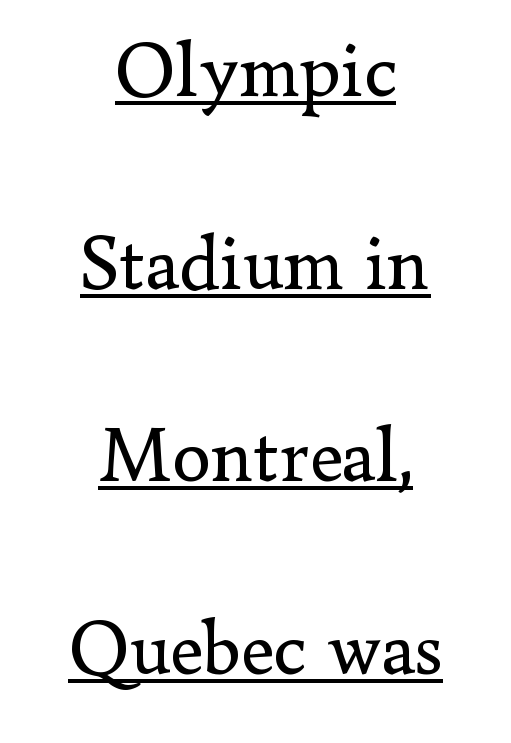
The image shows 78 px regular-weight serif type, upright; set centered, loose line spacing (2.47x), normal letter spacing, underlined; low stroke contrast and a small x-height.
